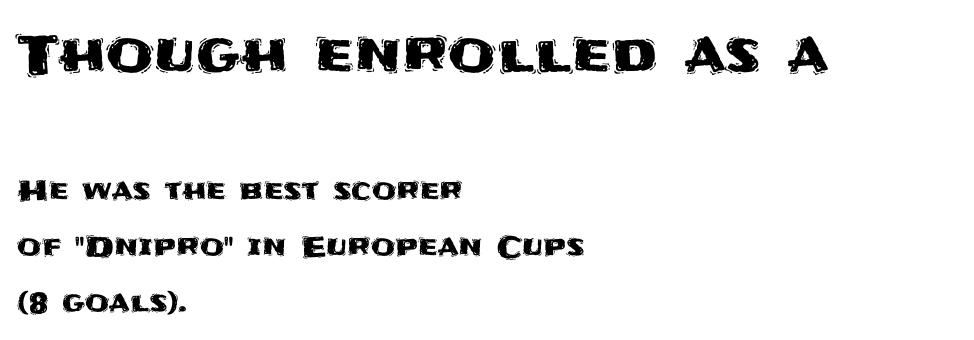
Q: Is the text italic (slanted)? A: No, it is upright.
Q: Is the typeface a serif or a sans-serif typeface? A: Sans-serif.
Q: Is the text underlined? A: No.
Q: How is the paragraph aligned? A: Left-aligned.
Q: Is the spacing between letters normal or unusually wide? A: Normal.
Q: Is the spacing between lines tight, normal or loose? A: Loose.
Q: Which block of text is set in a larger size, the first (top) or the second (bottom)? A: The first (top) one.
Q: Width (condensed, normal, or wide)? A: Normal.
Q: Stroke contrast? A: Medium.
Q: x-height? A: Large.
Q: Monospaced? A: No.
